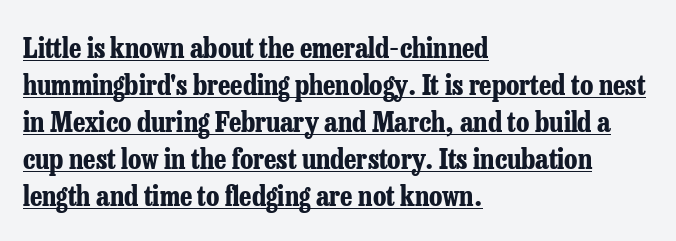
{"serif": "yes", "italic": "no", "bold": "yes", "weight": "bold", "width": "condensed", "stroke_contrast": "low", "x_height": "medium", "monospaced": "no", "underline": "yes", "align": "left", "line_spacing": "normal", "line_spacing_ratio": 1.32, "letter_spacing": "normal", "letter_spacing_em": 0.0, "glyph_px": 28}
